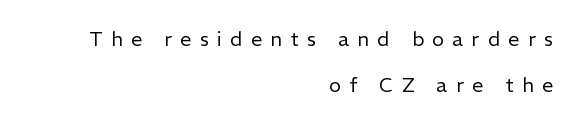
{"italic": "no", "bold": "no", "underline": "no", "align": "right", "line_spacing": "loose", "line_spacing_ratio": 2.3, "letter_spacing": "wide", "letter_spacing_em": 0.42, "glyph_px": 20}
